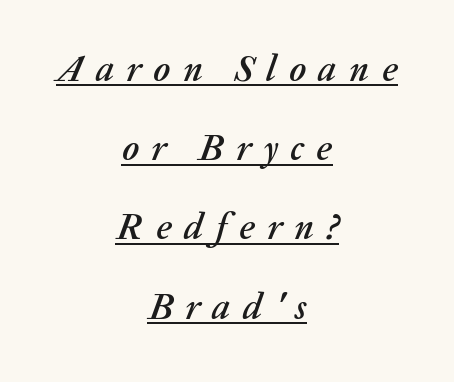
The image shows 37 px text type, italic (leaning right); set centered, loose line spacing (2.14x), unusually wide letter spacing (+0.34 em), underlined; medium stroke contrast and a medium x-height.
